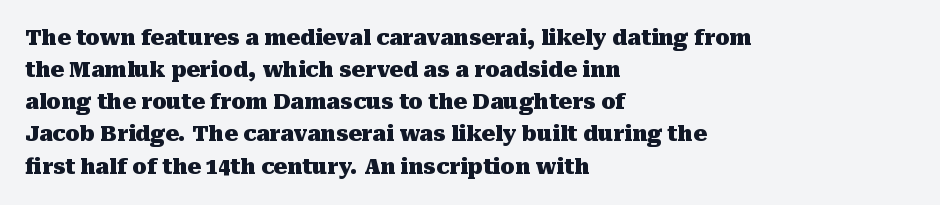
{"italic": "no", "bold": "yes", "underline": "no", "align": "left", "line_spacing": "normal", "line_spacing_ratio": 1.53, "letter_spacing": "normal", "letter_spacing_em": 0.0, "glyph_px": 21}
